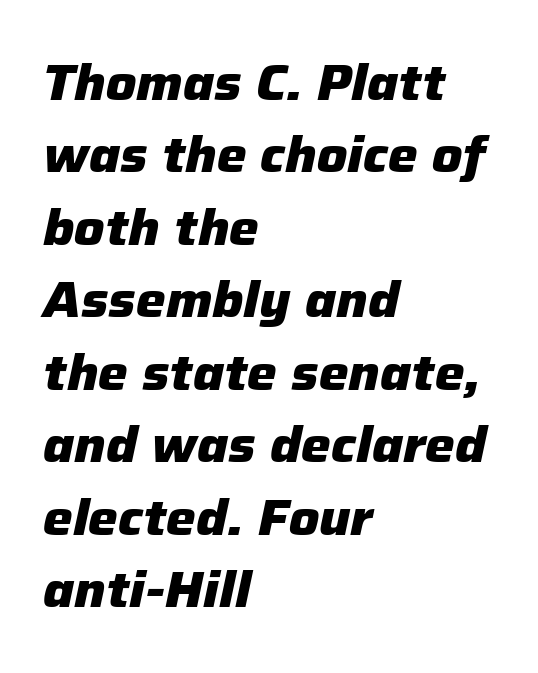
{"italic": "yes", "lean": "right", "slant_degrees": 12, "bold": "yes", "weight": "heavy", "width": "normal", "stroke_contrast": "low", "x_height": "medium", "monospaced": "no", "underline": "no", "align": "left", "line_spacing": "normal", "line_spacing_ratio": 1.45, "letter_spacing": "normal", "letter_spacing_em": 0.0, "glyph_px": 50}
